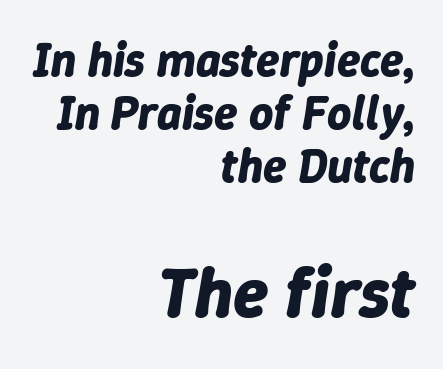
Q: Is the text bold? A: Yes.
Q: Is the text italic (slanted)? A: Yes, it leans right by about 9 degrees.
Q: Is the text underlined? A: No.
Q: How is the paragraph aligned? A: Right-aligned.
Q: Is the spacing between letters normal or unusually wide? A: Normal.
Q: Is the spacing between lines tight, normal or loose? A: Tight.
Q: Which block of text is set in a larger size, the first (top) or the second (bottom)? A: The second (bottom) one.
Q: Width (condensed, normal, or wide)? A: Normal.
Q: Stroke contrast? A: Low.
Q: x-height? A: Medium.
Q: Monospaced? A: No.
